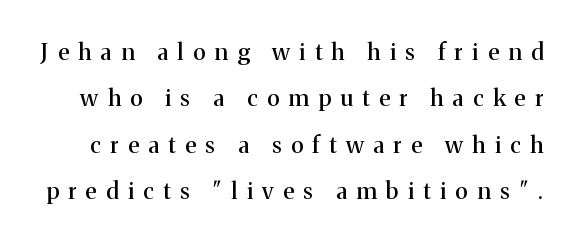
Compared with typical paragraphs, the rows here are farther apart. Italic: no, the glyphs are upright roman. The gaps between neighbouring characters are conspicuously large. Check the space under the baseline: it is left empty.
